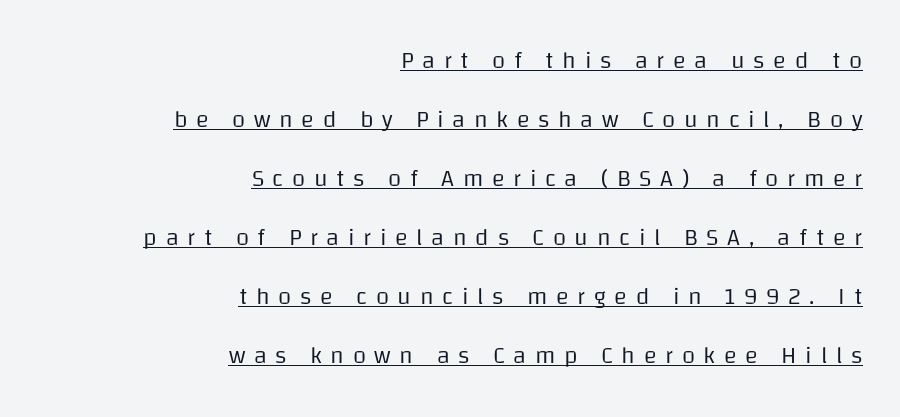
{"italic": "no", "bold": "no", "underline": "yes", "align": "right", "line_spacing": "loose", "line_spacing_ratio": 2.46, "letter_spacing": "wide", "letter_spacing_em": 0.36, "glyph_px": 24}
